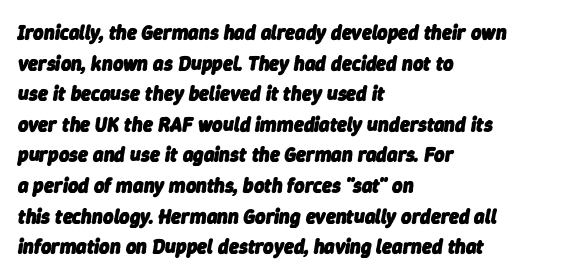
Q: Is the text bold? A: Yes.
Q: Is the text italic (slanted)? A: Yes, it leans right by about 9 degrees.
Q: Is the text underlined? A: No.
Q: How is the paragraph aligned? A: Left-aligned.
Q: Is the spacing between letters normal or unusually wide? A: Normal.
Q: Is the spacing between lines tight, normal or loose? A: Normal.
